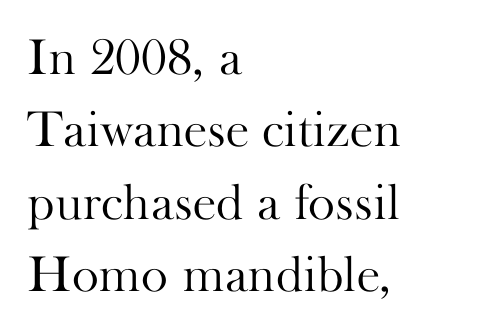
Students, note that the glyphs here touch the page at normal intervals. Each letter's strokes conclude with small projecting serifs. Does the copy run flush right? No — it runs flush left. Each row of text sits above clean, open space. Spacing verdict: proportional, widths tailored to each character.
